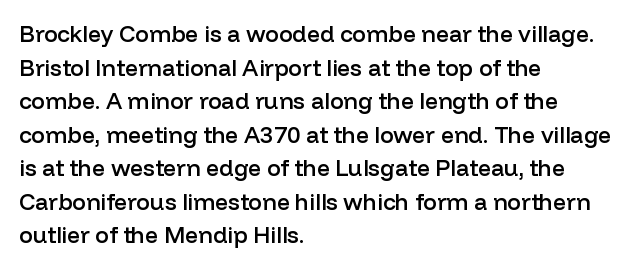
{"italic": "no", "bold": "semi", "underline": "no", "align": "left", "line_spacing": "normal", "line_spacing_ratio": 1.46, "letter_spacing": "normal", "letter_spacing_em": 0.0, "glyph_px": 23}
